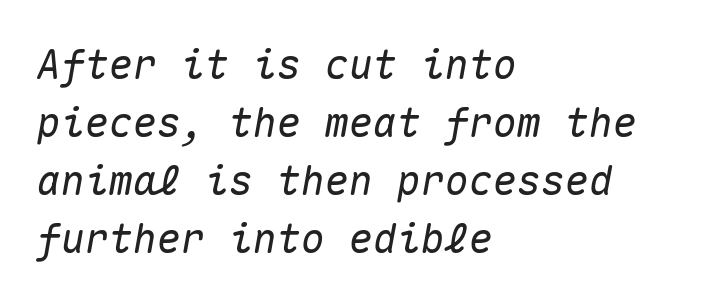
{"italic": "yes", "lean": "right", "slant_degrees": 10, "width": "normal", "stroke_contrast": "medium", "x_height": "medium", "monospaced": "yes", "underline": "no", "align": "left", "line_spacing": "normal", "line_spacing_ratio": 1.45, "letter_spacing": "normal", "letter_spacing_em": 0.0, "glyph_px": 40}
